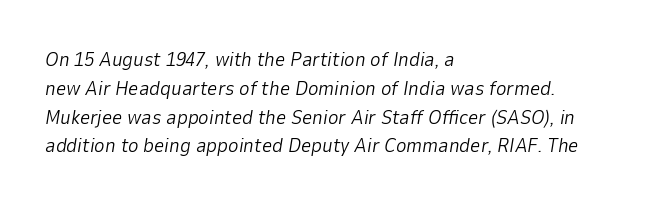
Vertically, the passage feels balanced, rows spaced as you'd expect. The strokes are not fattened; the text isn't bold. The compositor pushed each line to the left boundary. Glyph-to-glyph distance matches everyday printed text.
